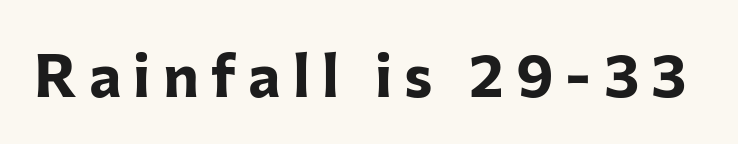
Varying glyph widths throughout — classic text-font behaviour. The type sits square on the baseline with zero lean. Between one letter and the next there's a generous, obvious gap. Rule under the text: the space is simply empty. Type style note: lacks serifs.
